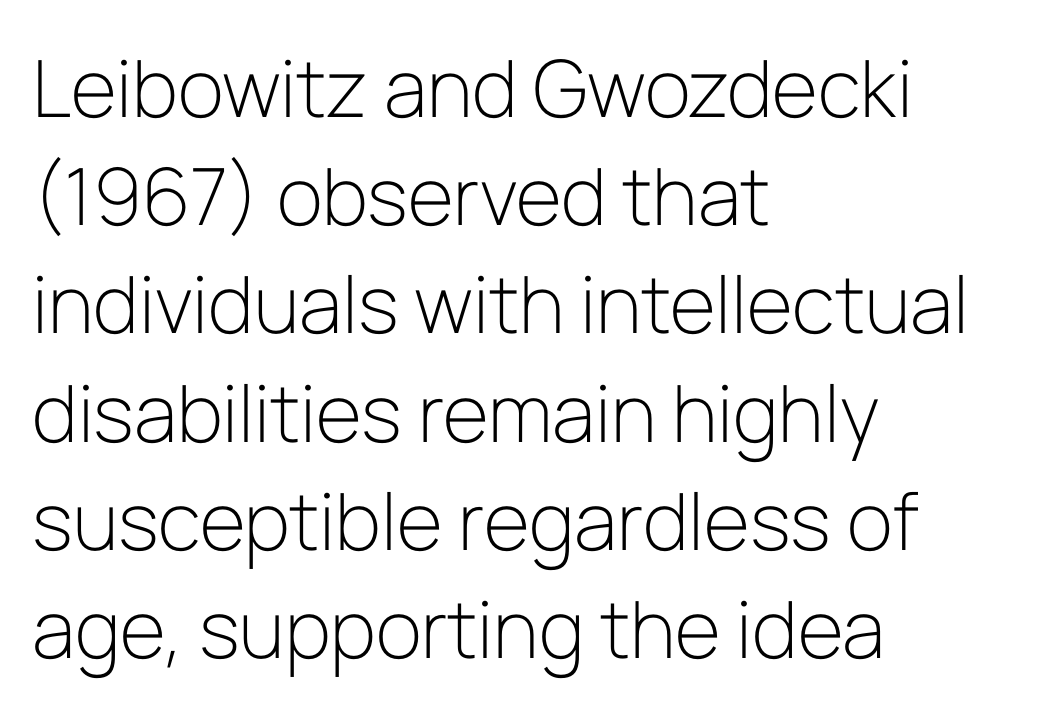
This sample has the flowing, uneven cadence of proportional lettering. Horizontal bands of white between lines are of average thickness. Classification — sans serif. The rendering anchors every line to the left-hand side. Upright lettering throughout.
